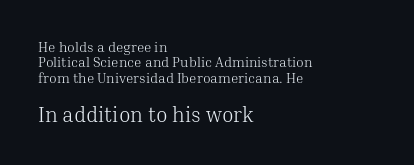
{"italic": "no", "bold": "no", "underline": "no", "align": "left", "line_spacing": "tight", "line_spacing_ratio": 1.1, "letter_spacing": "normal", "letter_spacing_em": 0.0, "larger_block": "second", "size_ratio": 1.5, "glyph_px": 21}
